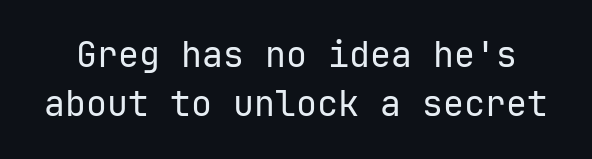
Type without underlining. One glance says typical: line gaps are just what's usual. Summary of weight: not heavy and not bold. Here the glyphs are tracked normally, forming tight word shapes. Do the letters lean? They stand straight. Type style note: lacks serifs.
